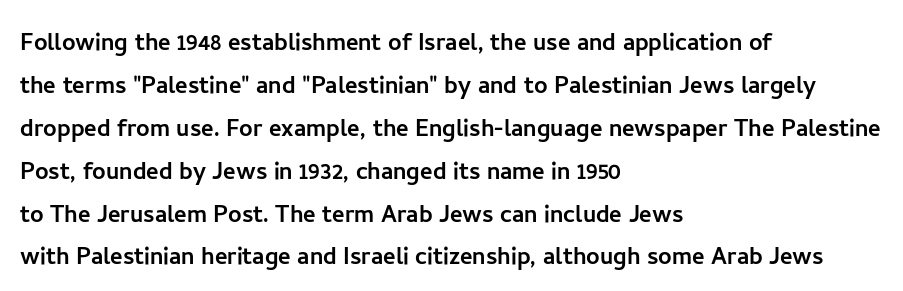
Look at the bottom of the vertical strokes: they stop flat, with no serifs. The leading is moderate, giving the passage an even texture. The baseline area is clear. The rendering uses natural spacing where letterforms have individual widths.
